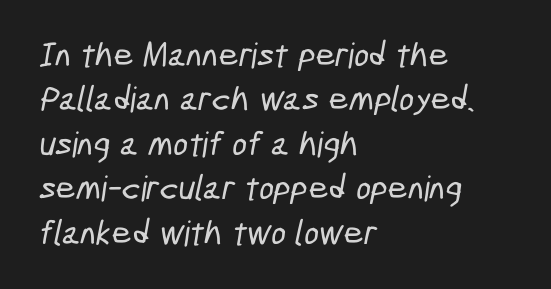
The image shows 35 px condensed sans-serif type; set left-aligned, normal line spacing (1.27x), normal letter spacing, not underlined; low stroke contrast and a medium x-height.
